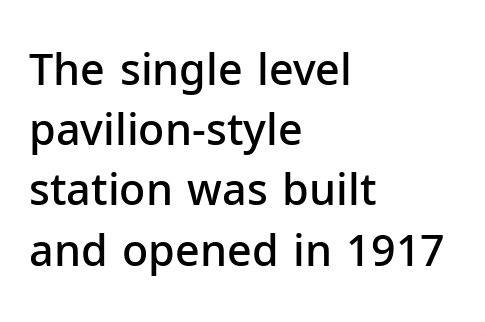
The image shows 43 px semibold sans-serif type, upright; set left-aligned, normal line spacing (1.4x), normal letter spacing, not underlined; low stroke contrast and a medium x-height.
